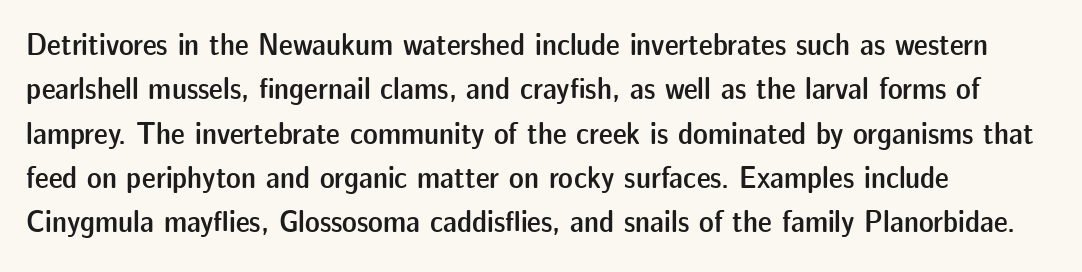
Q: Is the text bold? A: Semi-bold.
Q: Is the text italic (slanted)? A: No, it is upright.
Q: Is the typeface a serif or a sans-serif typeface? A: Sans-serif.
Q: Is the text underlined? A: No.
Q: How is the paragraph aligned? A: Left-aligned.
Q: Is the spacing between letters normal or unusually wide? A: Normal.
Q: Is the spacing between lines tight, normal or loose? A: Normal.
Q: Width (condensed, normal, or wide)? A: Normal.
Q: Stroke contrast? A: Low.
Q: x-height? A: Medium.
Q: Monospaced? A: No.
